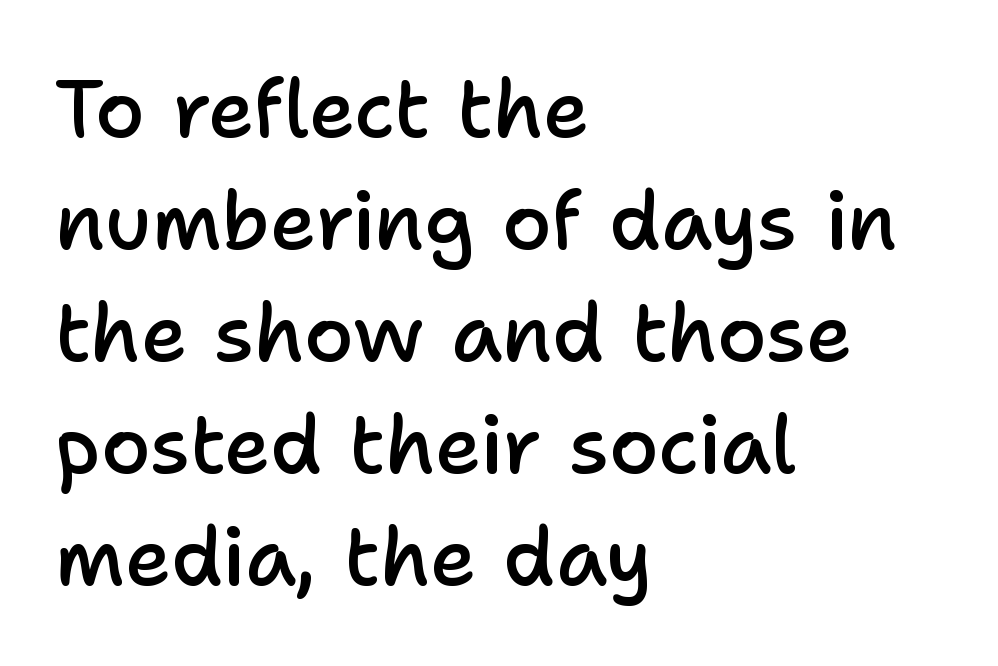
A typesetter would call this proportional, since set widths differ per character. Summary of vertical rhythm: regular, with standard interline spacing. No feet cap the strokes, marking this as sans-serif type. The passage shown has conventional tracking throughout. The text block is weighted toward the left margin, trailing off unevenly rightward. A bit beefed up — I'd call it semibold rather than bold.
